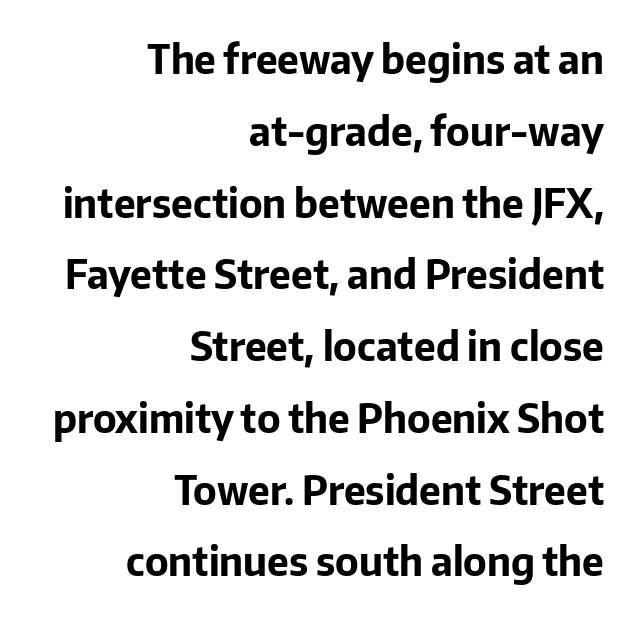
{"serif": "no", "italic": "no", "bold": "yes", "weight": "bold", "width": "normal", "stroke_contrast": "low", "x_height": "medium", "monospaced": "no", "underline": "no", "align": "right", "line_spacing_ratio": 1.84, "letter_spacing": "normal", "letter_spacing_em": 0.0, "glyph_px": 39}
